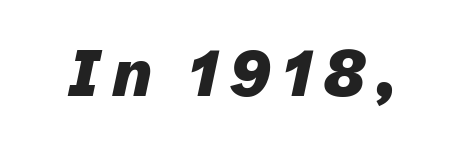
{"italic": "yes", "lean": "right", "slant_degrees": 12, "bold": "yes", "weight": "heavy", "width": "normal", "stroke_contrast": "low", "x_height": "medium", "monospaced": "no", "underline": "no", "letter_spacing": "wide", "letter_spacing_em": 0.2, "glyph_px": 65}
